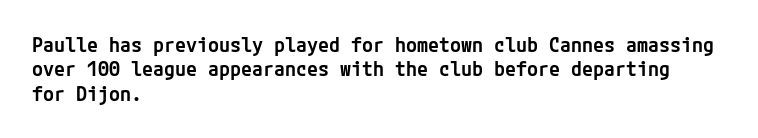
The image shows 20 px text type, upright; set left-aligned, line spacing 1.22x, normal letter spacing, not underlined.
